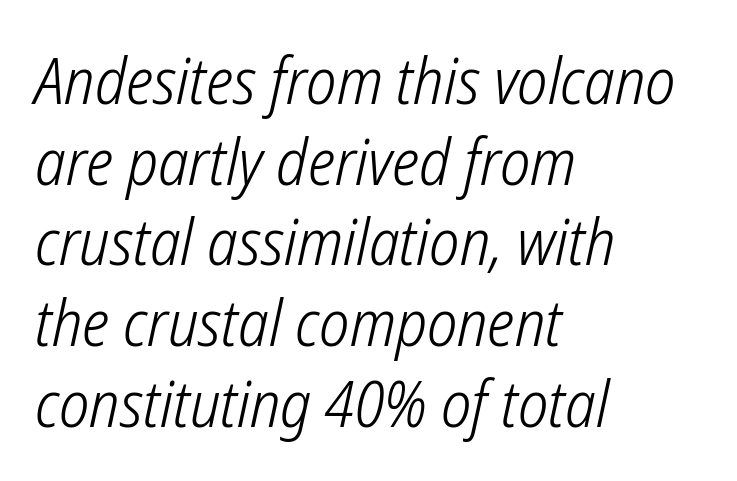
What kind of face is this? One without serifs — a sans. Layout note: lines flush left. Summary of weight: not heavy and not bold. Leading: standard. The passage shown has conventional tracking throughout.
